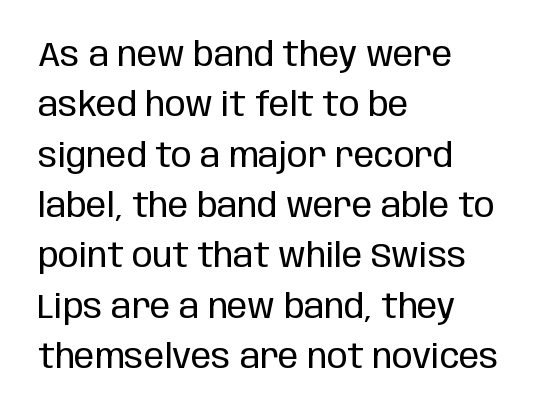
The passage shown is typed in a proportional face where columns would drift. The designer left line spacing at the default. The text was rendered using a sans face with plain stroke endings. Glyph-to-glyph distance matches everyday printed text. The axis of the letterforms is exactly vertical. Unmarked baselines from the first word to the last.
